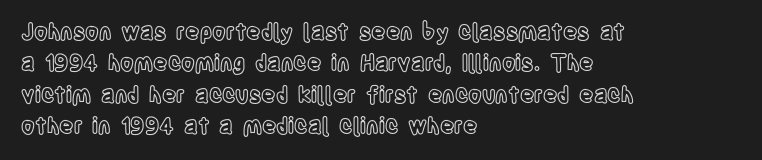
The image shows 22 px text type, upright; set left-aligned, normal line spacing (1.43x), normal letter spacing, not underlined.
